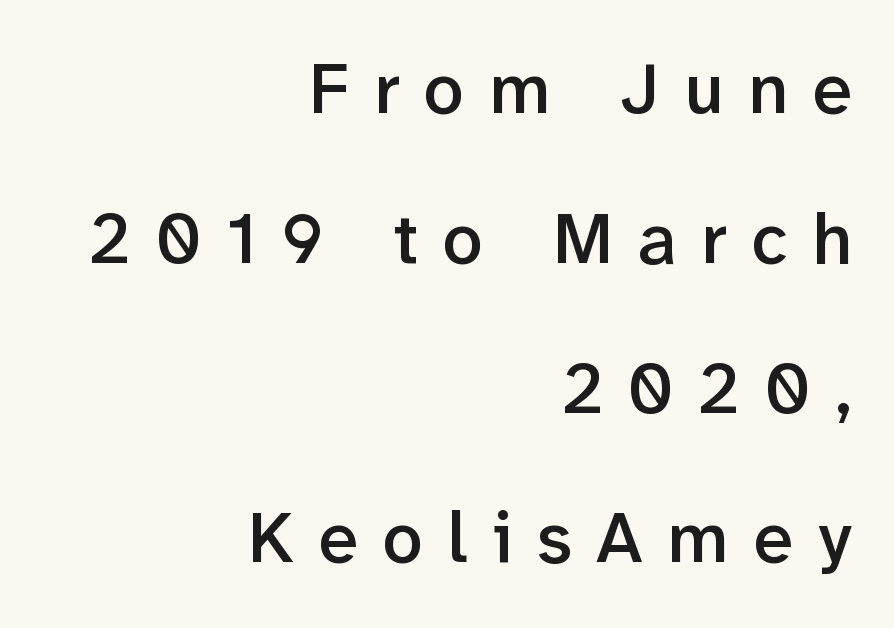
Characters follow at a spacing far wider than the type designer built in. I'd describe the lettering as semibold — firm but not a full bold. Style check: upright. Examine the stroke ends and you'll find no serifs. The block of text is sparse from top to bottom, with ample space between rows. This sample has the flowing, uneven cadence of proportional lettering.
